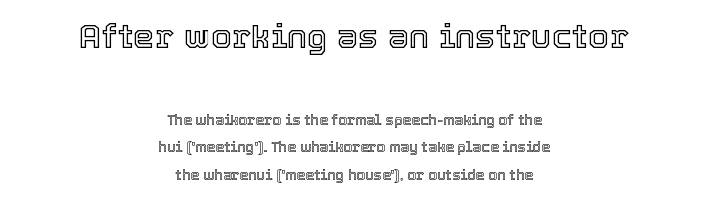
{"italic": "no", "width": "normal", "x_height": "medium", "monospaced": "no", "underline": "no", "align": "center", "line_spacing": "loose", "line_spacing_ratio": 1.98, "letter_spacing": "normal", "letter_spacing_em": 0.0, "larger_block": "first", "size_ratio": 2.43, "glyph_px": 34}
